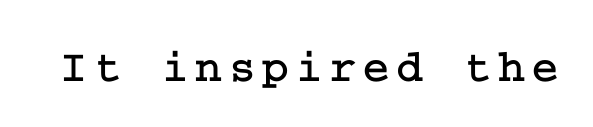
Old-style or modern, the face here clearly has serifs. The words here are not underlined. The letters stand upright; this is a roman face.
